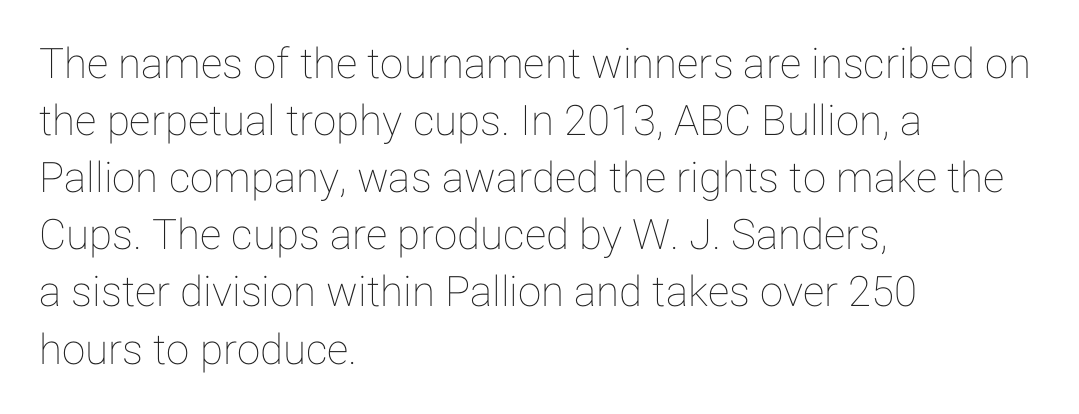
The image shows 42 px text type, upright; set left-aligned, normal line spacing (1.36x), normal letter spacing, not underlined; low stroke contrast and a medium x-height.
